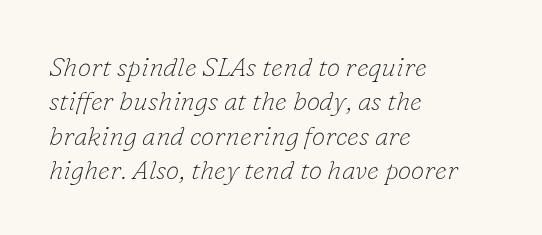
Q: Is the text bold? A: No.
Q: Is the text italic (slanted)? A: Yes, it leans right by about 16 degrees.
Q: Is the text underlined? A: No.
Q: How is the paragraph aligned? A: Left-aligned.
Q: Is the spacing between letters normal or unusually wide? A: Normal.
Q: Is the spacing between lines tight, normal or loose? A: Normal.
